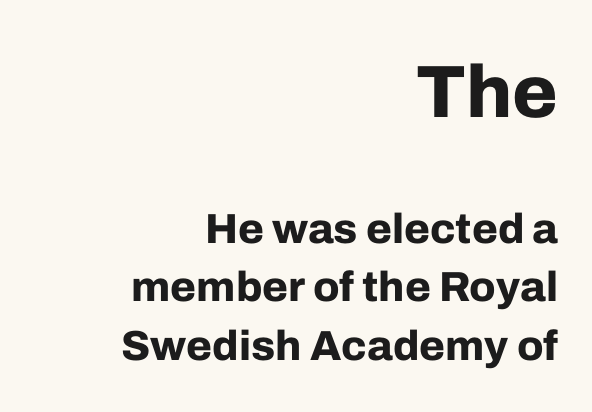
Q: Is the text bold? A: Yes.
Q: Is the text italic (slanted)? A: No, it is upright.
Q: Is the typeface a serif or a sans-serif typeface? A: Sans-serif.
Q: Is the text underlined? A: No.
Q: How is the paragraph aligned? A: Right-aligned.
Q: Is the spacing between letters normal or unusually wide? A: Normal.
Q: Is the spacing between lines tight, normal or loose? A: Normal.
Q: Which block of text is set in a larger size, the first (top) or the second (bottom)? A: The first (top) one.
Q: Width (condensed, normal, or wide)? A: Normal.
Q: Stroke contrast? A: Low.
Q: x-height? A: Medium.
Q: Monospaced? A: No.
